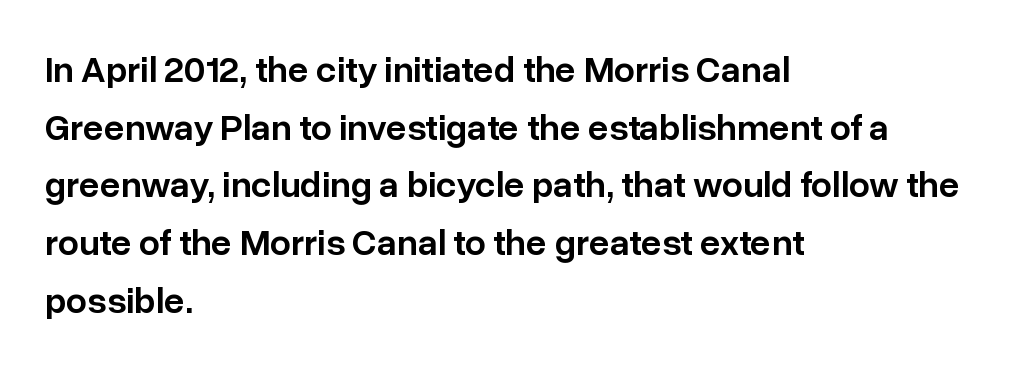
The image shows 37 px semibold sans-serif type, upright; set left-aligned, normal line spacing (1.56x), normal letter spacing, not underlined; low stroke contrast and a medium x-height.
